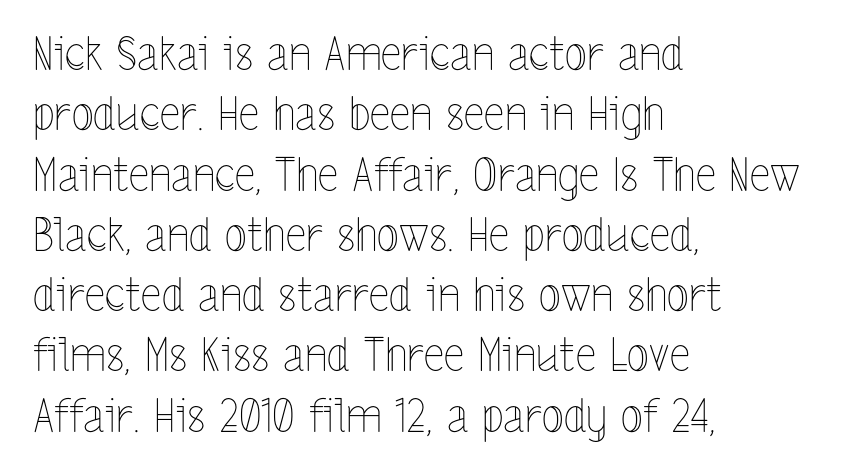
Counters stay open thanks to moderate or lighter strokes. This rendering features lettering with no underline. The face used here is proportionally spaced, like ordinary book or web type. Whoever set this chose a conventional vertical rhythm. This sample uses an upright cut, with every glyph sitting square on the baseline.
